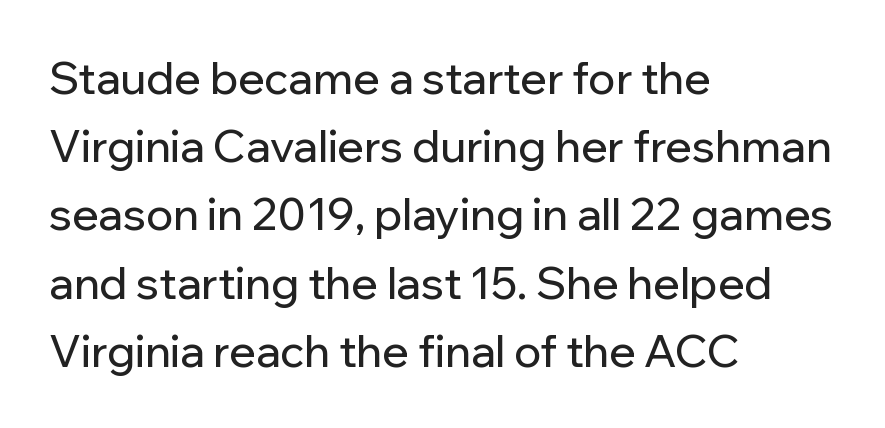
{"serif": "no", "italic": "no", "width": "normal", "stroke_contrast": "low", "x_height": "medium", "monospaced": "no", "underline": "no", "align": "left", "line_spacing": "normal", "line_spacing_ratio": 1.55, "letter_spacing": "normal", "letter_spacing_em": 0.0, "glyph_px": 44}
